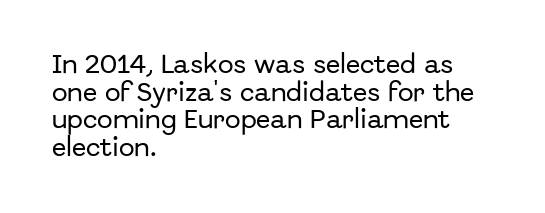
Every character sits straight up, as roman type does. Decoration check: the copy has no underline. A normal amount of white space separates one row of letters from the next. The passage shown has conventional tracking throughout.
